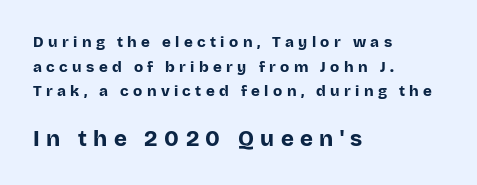
{"italic": "no", "bold": "yes", "underline": "no", "align": "left", "line_spacing": "normal", "line_spacing_ratio": 1.65, "letter_spacing": "wide", "letter_spacing_em": 0.29, "larger_block": "second", "size_ratio": 1.47, "glyph_px": 22}
